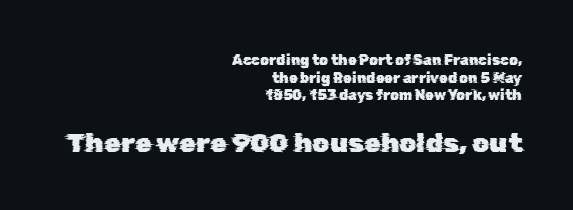
Q: Is the text underlined? A: No.
Q: How is the paragraph aligned? A: Right-aligned.
Q: Is the spacing between letters normal or unusually wide? A: Normal.
Q: Is the spacing between lines tight, normal or loose? A: Normal.
Q: Which block of text is set in a larger size, the first (top) or the second (bottom)? A: The second (bottom) one.
